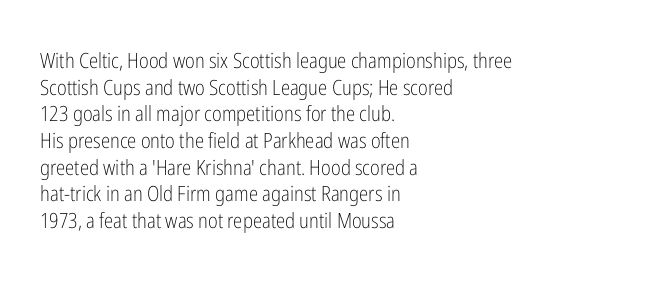
Summary of weight: not heavy and not bold. The vertical gap from one line to the next is medium. The type is set solid horizontally, with unmodified tracking. No italicization has been applied; the sample stays upright. The paragraph shown leans on its left margin. The gap between lines stays unmarked.
